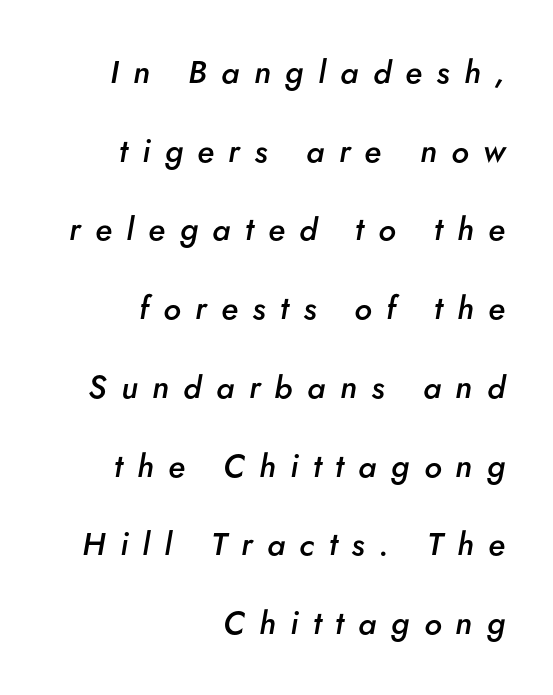
The space directly below the letters is spotless. Is this a fixed-width face? No — the glyphs have proportional, varying widths. Reading down the column, the eye jumps a long way to each next line. You can tell it's italic because the verticals aren't actually vertical.
